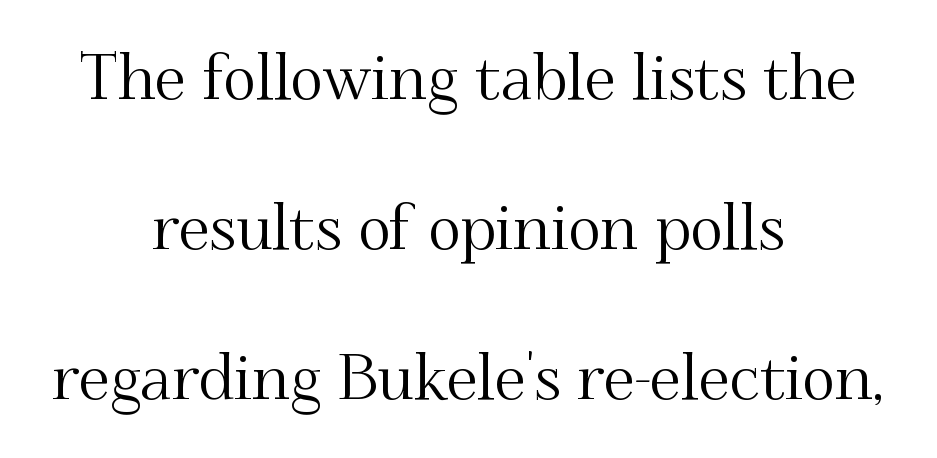
{"serif": "yes", "italic": "no", "width": "normal", "stroke_contrast": "medium", "x_height": "small", "monospaced": "no", "underline": "no", "align": "center", "line_spacing": "loose", "line_spacing_ratio": 2.38, "letter_spacing": "normal", "letter_spacing_em": 0.0, "glyph_px": 63}
